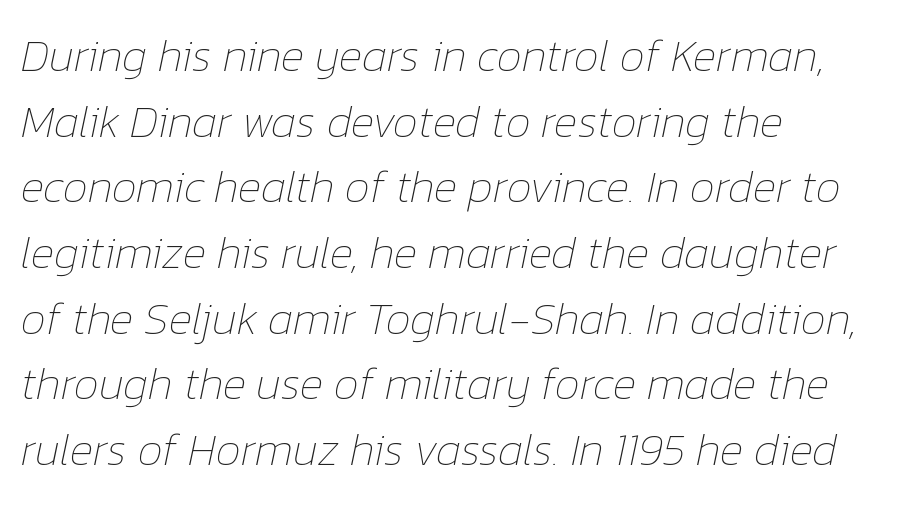
{"italic": "yes", "lean": "right", "slant_degrees": 12, "bold": "no", "weight": "thin", "width": "normal", "stroke_contrast": "low", "x_height": "medium", "monospaced": "no", "underline": "no", "align": "left", "line_spacing": "normal", "line_spacing_ratio": 1.46, "letter_spacing": "normal", "letter_spacing_em": 0.0, "glyph_px": 45}
